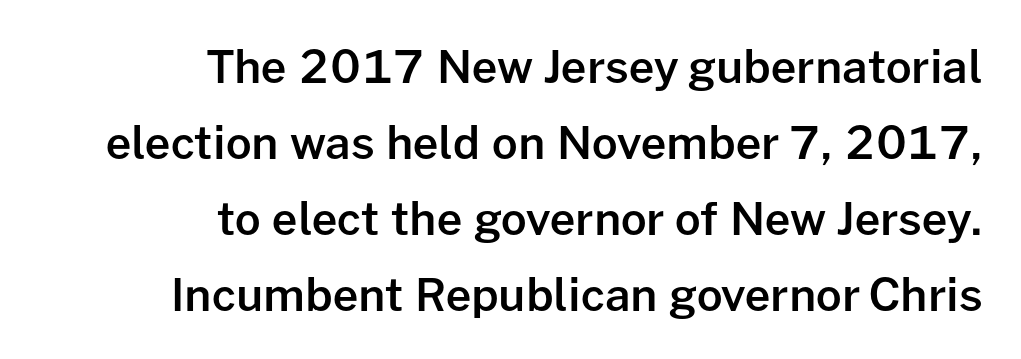
The image shows 45 px semibold sans-serif type, upright; set right-aligned, normal line spacing (1.69x), normal letter spacing, not underlined; low stroke contrast and a medium x-height.
